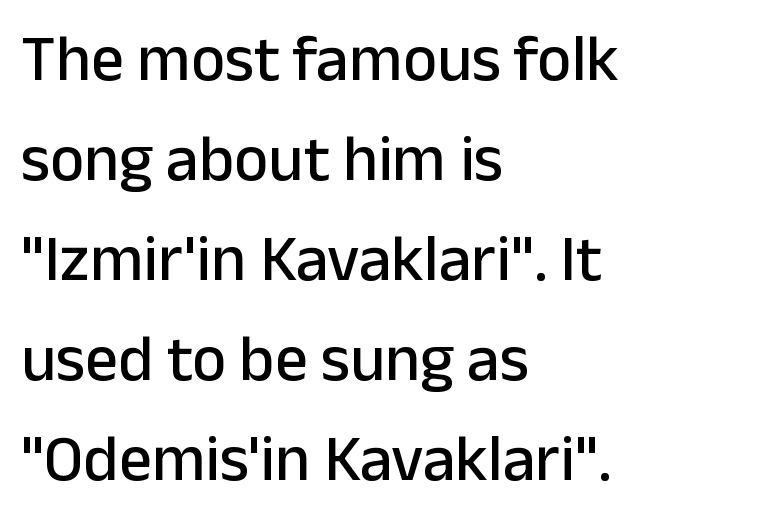
Glance below the letters and you will spot only blank space. Serif or sans? Sans — the stroke terminals are bare. Leftover space on each line is placed entirely after the last word. The face used here is rendered with its standard letterfit. Students, observe: this is what conventionally led text looks like. Vertical strokes here are truly vertical.
